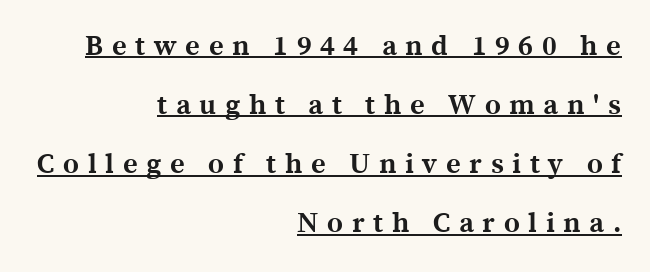
Q: Is the text bold? A: Yes.
Q: Is the text italic (slanted)? A: No, it is upright.
Q: Is the typeface a serif or a sans-serif typeface? A: Serif.
Q: Is the text underlined? A: Yes.
Q: How is the paragraph aligned? A: Right-aligned.
Q: Is the spacing between letters normal or unusually wide? A: Unusually wide.
Q: Is the spacing between lines tight, normal or loose? A: Loose.
Q: Width (condensed, normal, or wide)? A: Normal.
Q: x-height? A: Medium.
Q: Monospaced? A: No.
